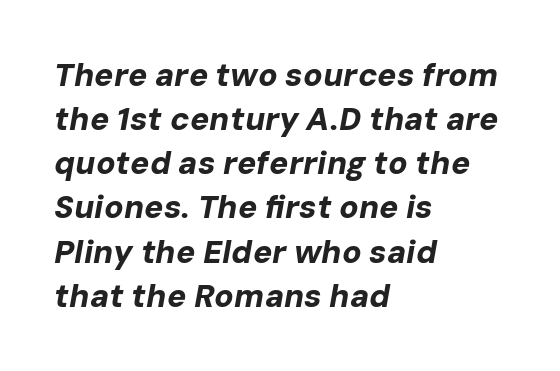
{"italic": "yes", "lean": "right", "slant_degrees": 10, "bold": "yes", "weight": "bold", "width": "normal", "stroke_contrast": "low", "x_height": "medium", "monospaced": "no", "underline": "no", "align": "left", "line_spacing": "normal", "line_spacing_ratio": 1.38, "letter_spacing": "normal", "letter_spacing_em": 0.0, "glyph_px": 32}
